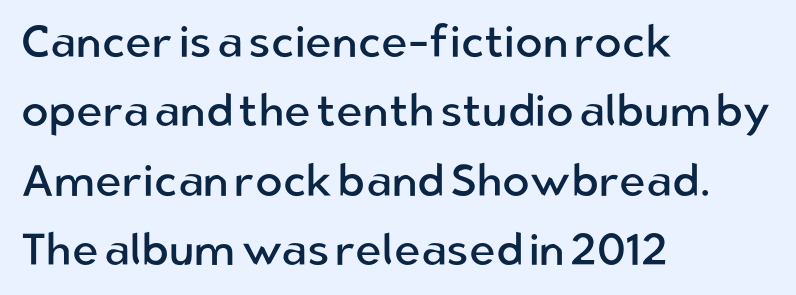
{"serif": "no", "italic": "no", "bold": "no", "weight": "regular", "width": "normal", "stroke_contrast": "low", "x_height": "medium", "monospaced": "no", "underline": "no", "align": "left", "line_spacing": "normal", "line_spacing_ratio": 1.54, "letter_spacing": "normal", "letter_spacing_em": 0.0, "glyph_px": 45}
